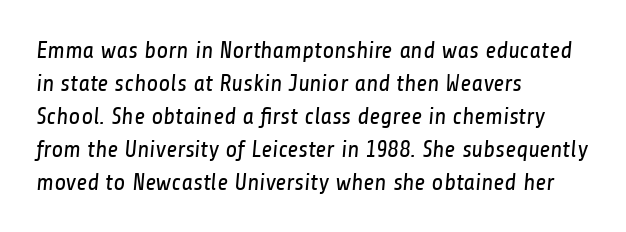
Bold? No — there's no thickening of the strokes. All the whitespace from short lines collects on the right. The rendering keeps characters at their native spacing. Summary of vertical rhythm: regular, with standard interline spacing. Anything drawn beneath the words? Only blank space.
